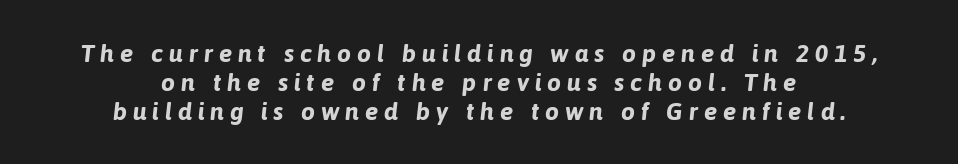
Q: Is the text bold? A: Yes.
Q: Is the text italic (slanted)? A: Yes, it leans right by about 6 degrees.
Q: Is the text underlined? A: No.
Q: How is the paragraph aligned? A: Centered.
Q: Is the spacing between letters normal or unusually wide? A: Unusually wide.
